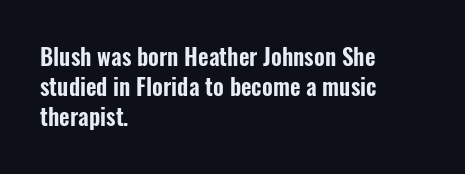
The ragged edge is on the right, which tells us the setting is flush left. What's the leading like? Ordinary, nothing unusual. Posture: straight, roman, zero tilt. The face used here is rendered with its standard letterfit. Letters rest on an invisible, unmarked baseline.
